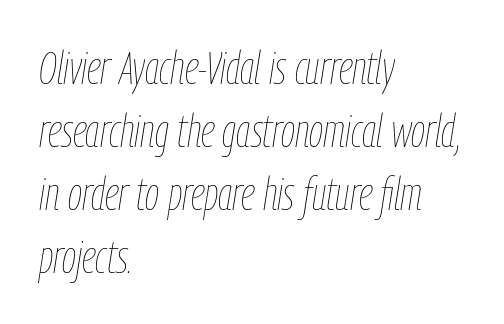
Q: Is the text bold? A: No.
Q: Is the text italic (slanted)? A: Yes, it leans right by about 9 degrees.
Q: Is the text underlined? A: No.
Q: How is the paragraph aligned? A: Left-aligned.
Q: Is the spacing between letters normal or unusually wide? A: Normal.
Q: Is the spacing between lines tight, normal or loose? A: Normal.
Q: Width (condensed, normal, or wide)? A: Condensed.
Q: Stroke contrast? A: Low.
Q: x-height? A: Medium.
Q: Monospaced? A: No.
